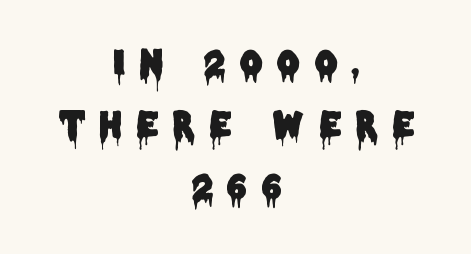
The image shows 35 px condensed sans-serif type, upright; set centered, line spacing 1.77x, unusually wide letter spacing (+0.42 em), not underlined; low stroke contrast and a large x-height.
